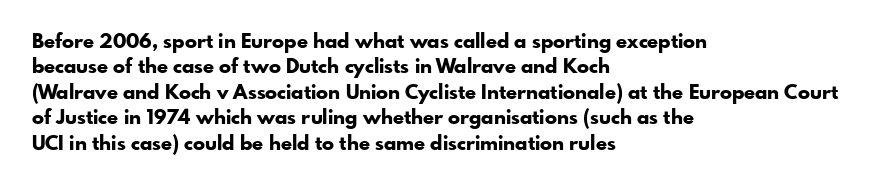
Q: Is the text bold? A: Yes.
Q: Is the text italic (slanted)? A: No, it is upright.
Q: Is the text underlined? A: No.
Q: How is the paragraph aligned? A: Left-aligned.
Q: Is the spacing between letters normal or unusually wide? A: Normal.
Q: Is the spacing between lines tight, normal or loose? A: Normal.
